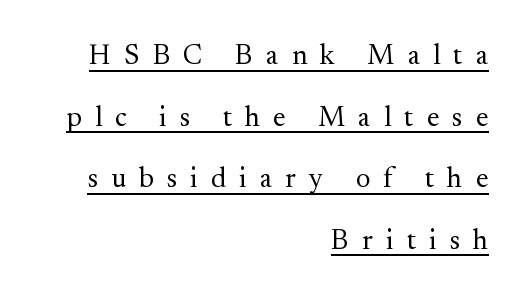
{"serif": "yes", "italic": "no", "bold": "no", "weight": "regular", "width": "normal", "stroke_contrast": "medium", "x_height": "small", "monospaced": "no", "underline": "yes", "align": "right", "line_spacing": "loose", "line_spacing_ratio": 2.2, "letter_spacing": "wide", "letter_spacing_em": 0.47, "glyph_px": 28}
